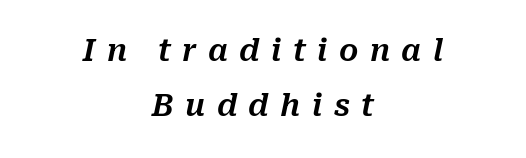
{"italic": "yes", "lean": "right", "slant_degrees": 10, "width": "normal", "stroke_contrast": "medium", "x_height": "medium", "monospaced": "no", "underline": "no", "align": "center", "line_spacing_ratio": 1.84, "letter_spacing": "wide", "letter_spacing_em": 0.38, "glyph_px": 30}
